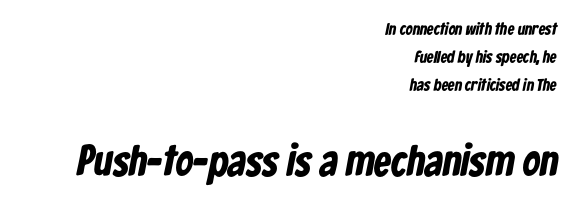
The second block has been scaled up relative to the first. Glance below the letters and you will spot only blank space. Looks like regular typesetting: each glyph gets only the width it needs. Is the letter spacing exaggerated? No — it looks like the ordinary default.
